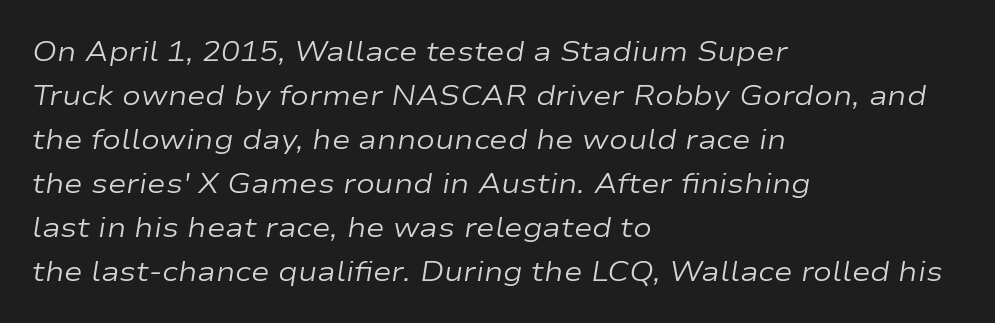
The image shows 28 px regular-weight, wide type, italic (leaning right); set left-aligned, normal line spacing (1.57x), normal letter spacing, not underlined; low stroke contrast and a medium x-height.
